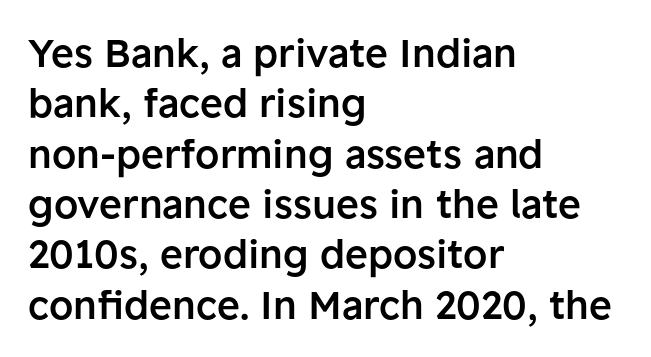
The sample has been set in demibold, a notch under bold. Note: no serifs on the glyphs. The letters advance in unequal steps, a hallmark of proportional type. Underlining? Definitely not there. You could call the tracking neutral — neither tight nor loose. These lines sit exactly where default settings would place them.
